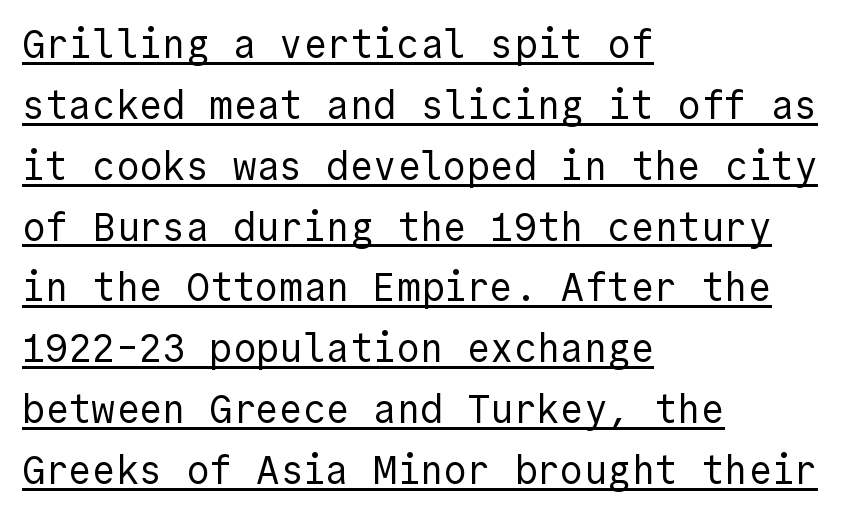
Does the type have serifs? No, each stem ends abruptly. Vertical strokes here are truly vertical. Underlining? Definitely there. The ragged edge is on the right, which tells us the setting is flush left. Students, note that the glyphs here touch the page at normal intervals.
